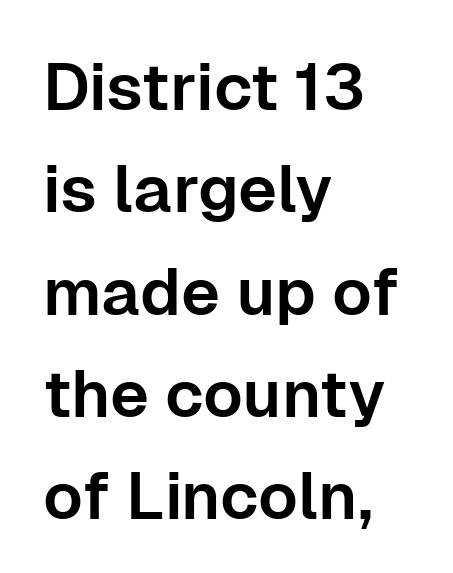
{"serif": "no", "italic": "no", "width": "normal", "stroke_contrast": "low", "x_height": "medium", "monospaced": "no", "underline": "no", "align": "left", "line_spacing": "normal", "line_spacing_ratio": 1.55, "letter_spacing": "normal", "letter_spacing_em": 0.0, "glyph_px": 66}
